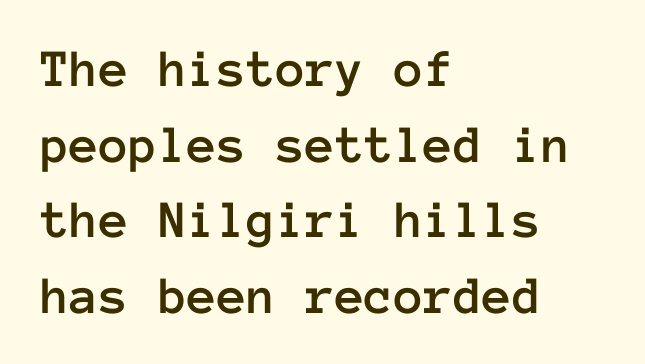
The image shows 54 px text type, upright, monospaced; set left-aligned, normal line spacing (1.4x), normal letter spacing, not underlined; low stroke contrast and a medium x-height.
